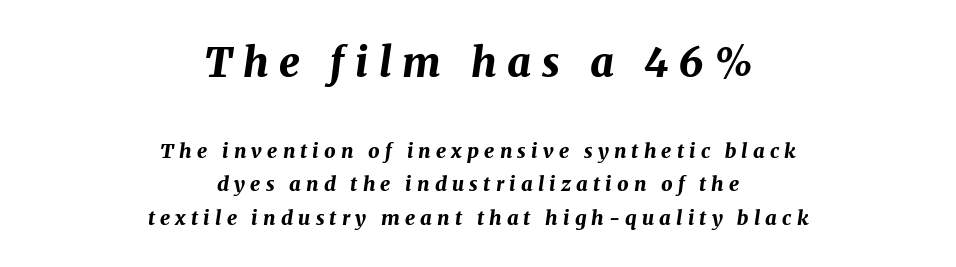
Style check: oblique. Each letter keeps its own natural width here, so spacing adapts to shape. These words are printed bold, with thick strokes throughout. The typesetter chose a symmetrical, centered arrangement here. Compare the two chunks: the upper has the greater cap height.
